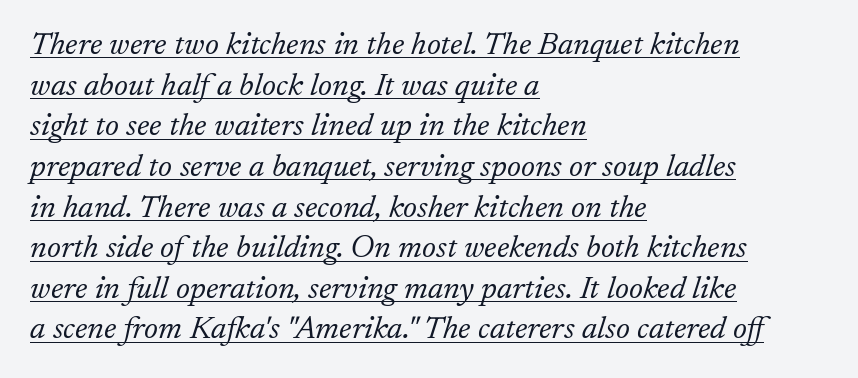
The image shows 32 px light serif type, italic (leaning right); set left-aligned, normal line spacing (1.27x), normal letter spacing, underlined; low stroke contrast and a small x-height.
